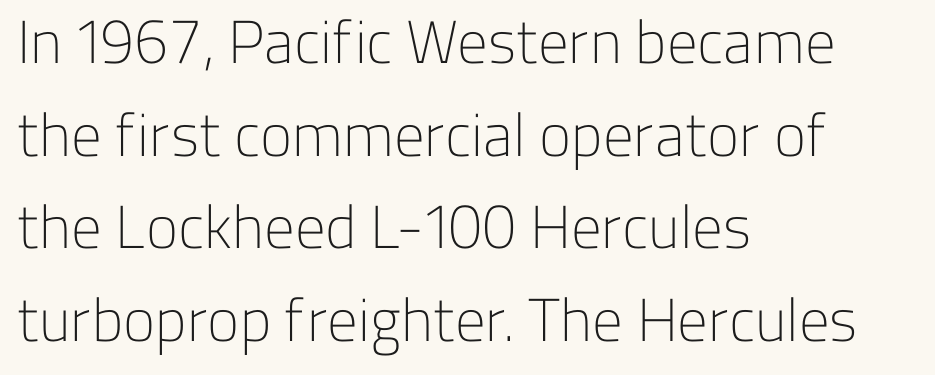
Q: Is the text bold? A: No.
Q: Is the text italic (slanted)? A: No, it is upright.
Q: Is the typeface a serif or a sans-serif typeface? A: Sans-serif.
Q: Is the text underlined? A: No.
Q: How is the paragraph aligned? A: Left-aligned.
Q: Is the spacing between letters normal or unusually wide? A: Normal.
Q: Is the spacing between lines tight, normal or loose? A: Normal.
Q: Width (condensed, normal, or wide)? A: Normal.
Q: Stroke contrast? A: Low.
Q: x-height? A: Medium.
Q: Monospaced? A: No.
